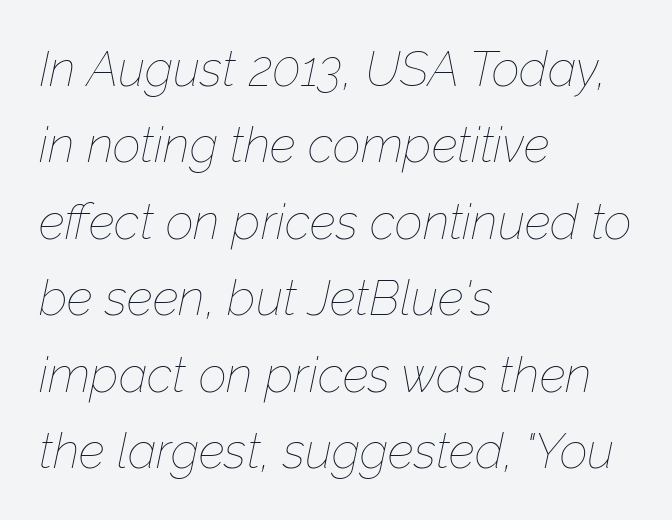
Varying glyph widths throughout — classic text-font behaviour. Observe the ordinary spacing: letters are neighbours, not strangers. The axis of the letterforms is tilted away from vertical. Leftover space on each line is placed entirely after the last word. Baseline-to-baseline distance is the conventional proportion of letter height. Summary of weight: not heavy and not bold.
